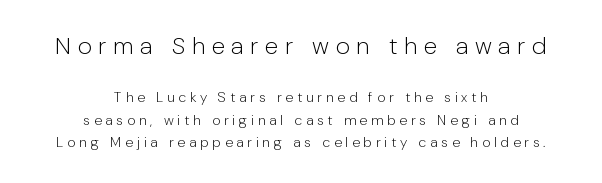
Q: Is the text bold? A: No.
Q: Is the text italic (slanted)? A: No, it is upright.
Q: Is the text underlined? A: No.
Q: How is the paragraph aligned? A: Centered.
Q: Is the spacing between letters normal or unusually wide? A: Unusually wide.
Q: Is the spacing between lines tight, normal or loose? A: Normal.
Q: Which block of text is set in a larger size, the first (top) or the second (bottom)? A: The first (top) one.
